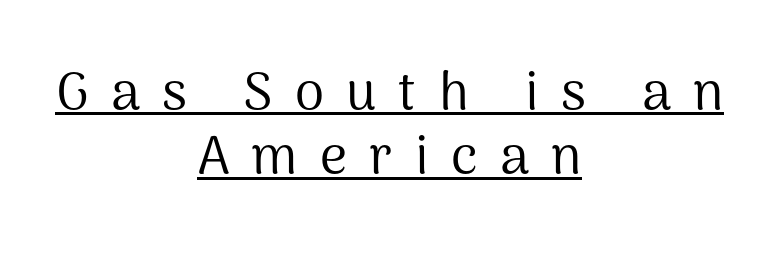
The letters advance in unequal steps, a hallmark of proportional type. Both edges are ragged and mirror each other, which tells us the setting is centered. The words here are underlined. Nothing sits at the stroke ends, so this counts as sans-serif. Is the type heavy? It reads as light-to-regular instead.
